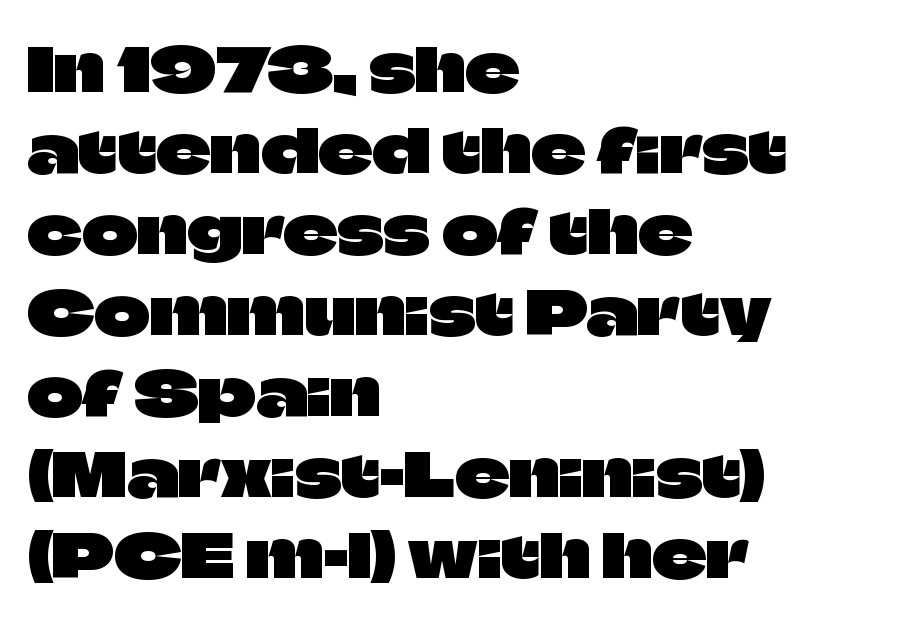
{"serif": "no", "italic": "no", "width": "normal", "stroke_contrast": "low", "x_height": "large", "monospaced": "no", "underline": "no", "align": "left", "line_spacing": "normal", "line_spacing_ratio": 1.35, "letter_spacing": "normal", "letter_spacing_em": 0.0, "glyph_px": 60}
